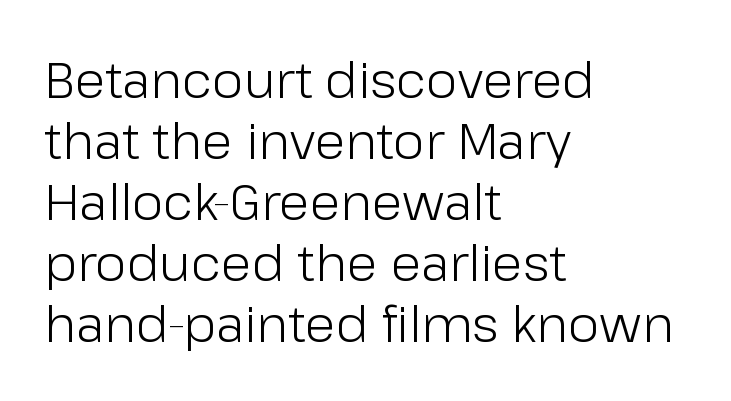
Every row of glyphs begins at an identical x-position on the left. Note the varied advance widths — an 'i' is clearly narrower than an 'm'. It's the straight-up-and-down kind of type. The area under the type is left untouched. These lines are composed in type without serifs.
